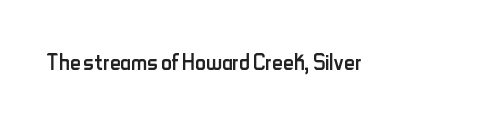
Vertical strokes here are truly vertical. Proportional: the letters do not fall into vertical columns. In terms of letterform style, serifs are entirely absent. Heft: none added — not bold.
